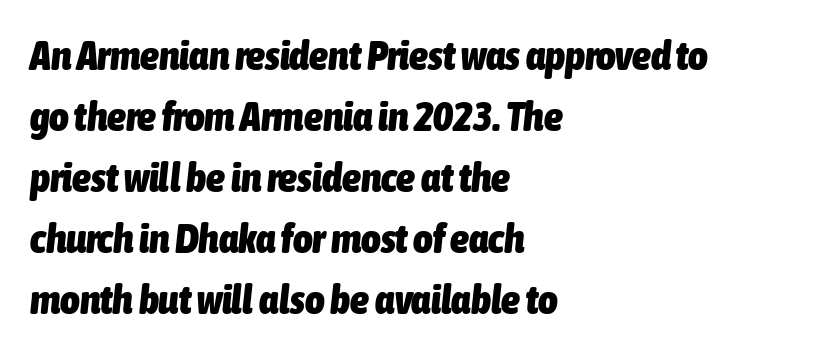
{"italic": "yes", "lean": "right", "slant_degrees": 6, "bold": "yes", "weight": "heavy", "width": "condensed", "stroke_contrast": "low", "x_height": "medium", "monospaced": "no", "underline": "no", "align": "left", "line_spacing": "normal", "line_spacing_ratio": 1.45, "letter_spacing": "normal", "letter_spacing_em": 0.0, "glyph_px": 42}
